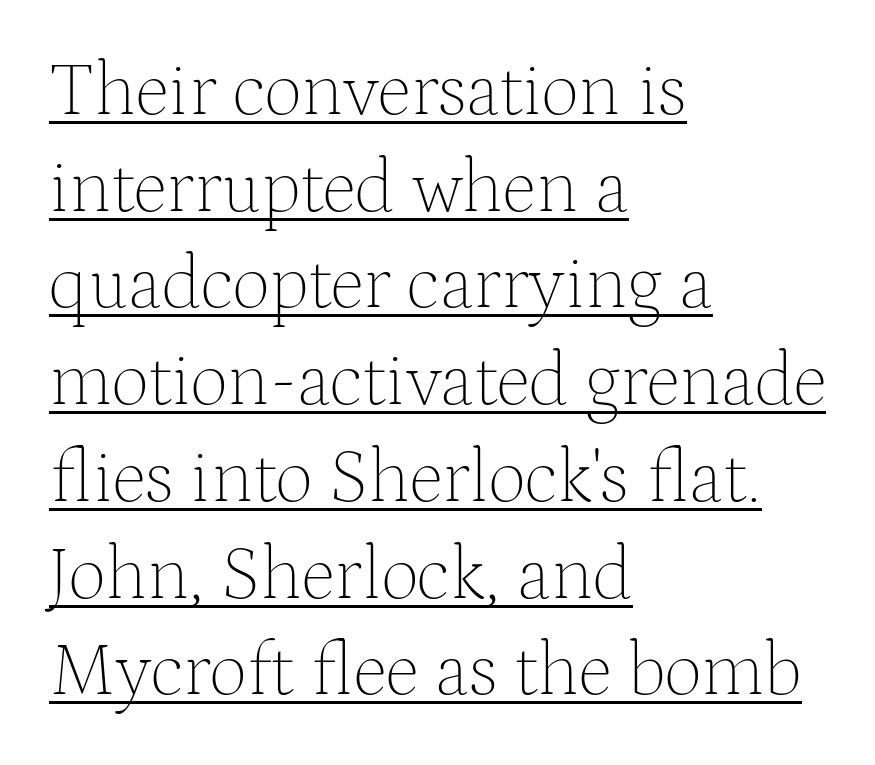
Q: Is the text bold? A: No.
Q: Is the text italic (slanted)? A: No, it is upright.
Q: Is the typeface a serif or a sans-serif typeface? A: Serif.
Q: Is the text underlined? A: Yes.
Q: How is the paragraph aligned? A: Left-aligned.
Q: Is the spacing between letters normal or unusually wide? A: Normal.
Q: Is the spacing between lines tight, normal or loose? A: Normal.
Q: Width (condensed, normal, or wide)? A: Normal.
Q: Stroke contrast? A: Medium.
Q: x-height? A: Medium.
Q: Monospaced? A: No.
